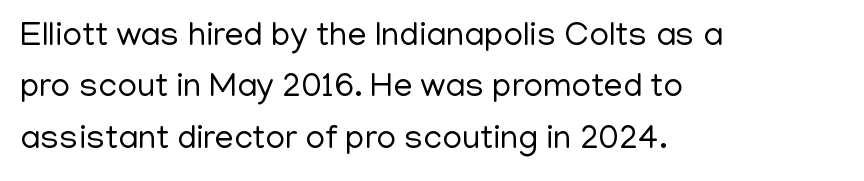
Students, observe: this is what conventionally led text looks like. Underline: absent. Each letter keeps its own natural width here, so spacing adapts to shape. The letterforms sit at book weight or below. Characters follow at the spacing the type designer built in.
